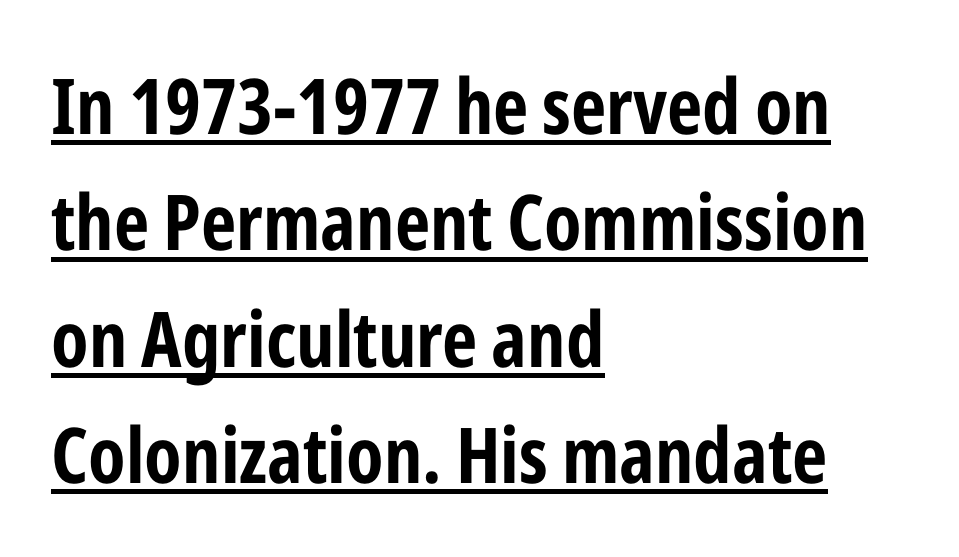
Its strokes are broad and dark, the hallmark of bold type. Compared with undecorated copy, this sample adds a rule below the words. Compared with a centered layout, this one pins lines to the left instead. These lines are rendered in a variable-pitch font.
